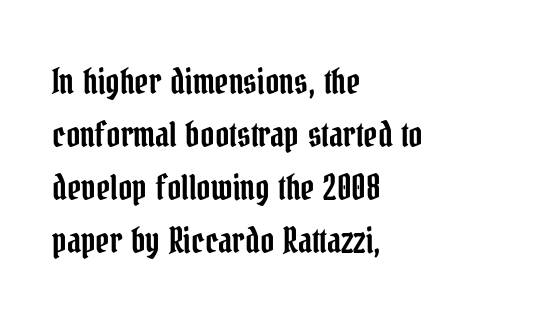
{"serif": "yes", "italic": "no", "width": "condensed", "stroke_contrast": "low", "x_height": "medium", "monospaced": "no", "underline": "no", "align": "left", "line_spacing": "normal", "line_spacing_ratio": 1.56, "letter_spacing": "normal", "letter_spacing_em": 0.0, "glyph_px": 34}
